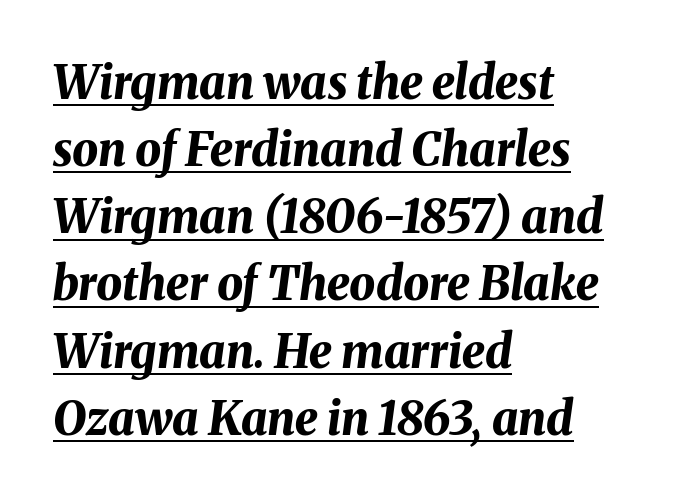
Compared with undecorated copy, this sample adds a rule below the words. Do the characters align in a grid? No, the font is proportional. In terms of posture, this sample is oblique. The passage shown is emphatically bold. The space between consecutive lines is moderate. Inter-character spacing is left at the font's built-in metrics.
